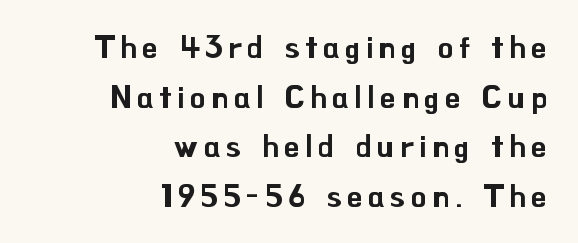
{"serif": "no", "italic": "no", "width": "normal", "stroke_contrast": "low", "x_height": "small", "monospaced": "no", "underline": "no", "align": "right", "line_spacing": "normal", "line_spacing_ratio": 1.6, "glyph_px": 31}
